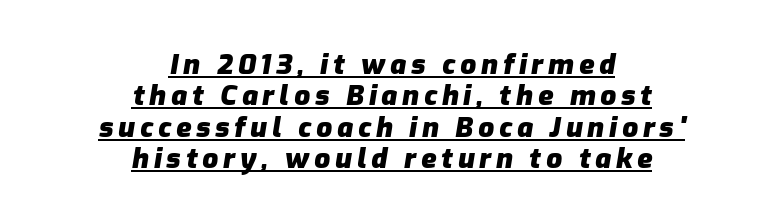
{"italic": "yes", "lean": "right", "slant_degrees": 9, "bold": "yes", "weight": "heavy", "width": "normal", "stroke_contrast": "low", "x_height": "medium", "monospaced": "no", "underline": "yes", "align": "center", "line_spacing": "tight", "line_spacing_ratio": 1.12, "glyph_px": 28}
